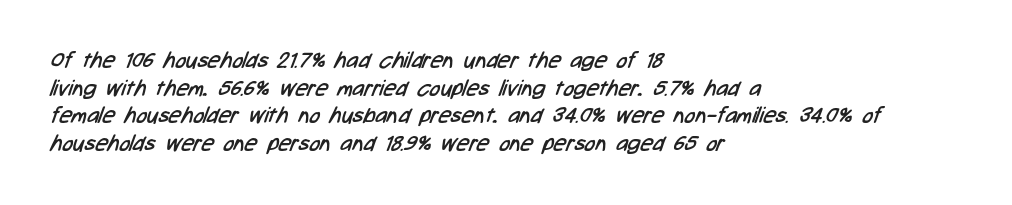
{"bold": "no", "underline": "no", "align": "left", "line_spacing": "normal", "line_spacing_ratio": 1.26, "letter_spacing": "normal", "letter_spacing_em": 0.0, "glyph_px": 22}
